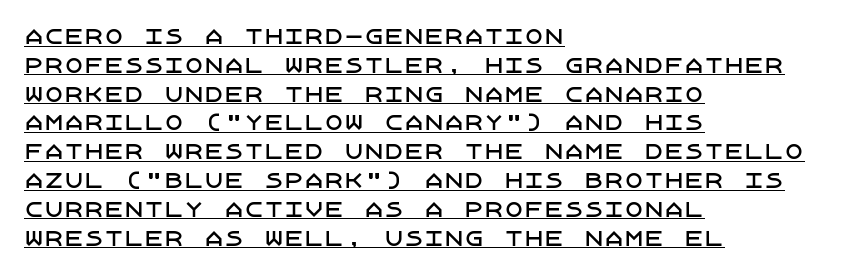
Q: Is the text italic (slanted)? A: No, it is upright.
Q: Is the text underlined? A: Yes.
Q: How is the paragraph aligned? A: Left-aligned.
Q: Is the spacing between letters normal or unusually wide? A: Normal.
Q: Is the spacing between lines tight, normal or loose? A: Normal.
